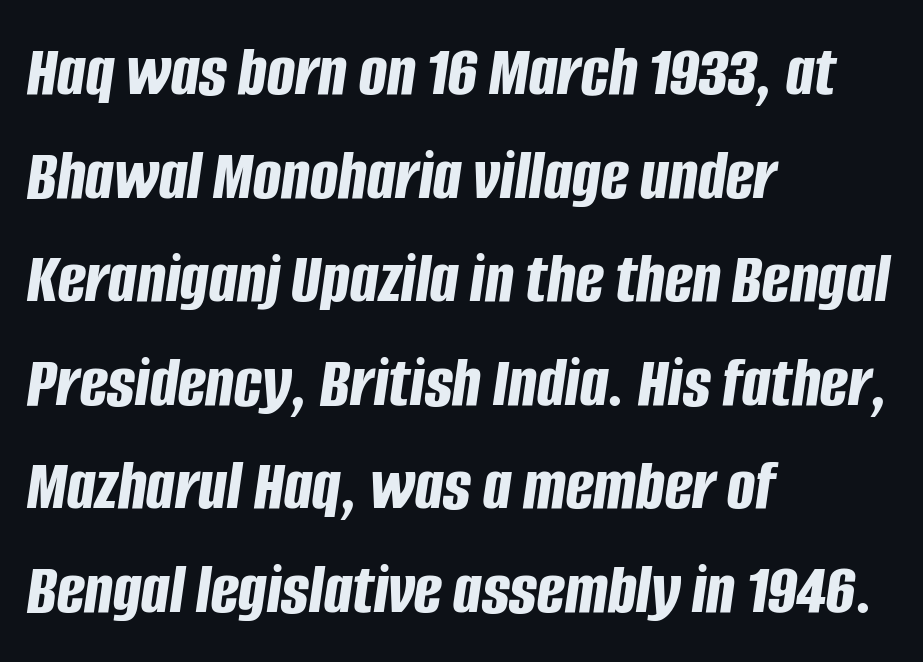
The image shows 74 px bold, condensed type, italic (leaning right); set left-aligned, normal line spacing (1.4x), normal letter spacing, not underlined; low stroke contrast and a large x-height.
